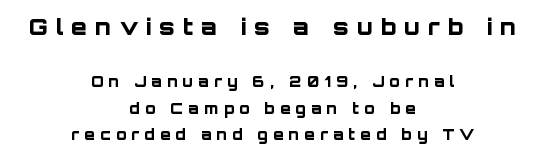
Italic? Not at all — the glyphs are vertical. No word sits above an underline. Students, note that the glyphs here are deliberately spaced far apart. These lines carry a lot of weight — the face is fully bold. A student would call this center alignment; a typographer would say set centered. If you squint, the top block still reads clearly — it's the larger of the two.
